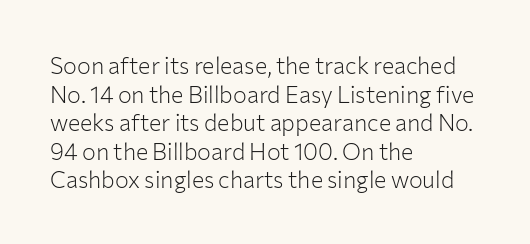
{"italic": "no", "bold": "no", "underline": "no", "align": "left", "line_spacing_ratio": 1.24, "letter_spacing": "normal", "letter_spacing_em": 0.0, "glyph_px": 23}
